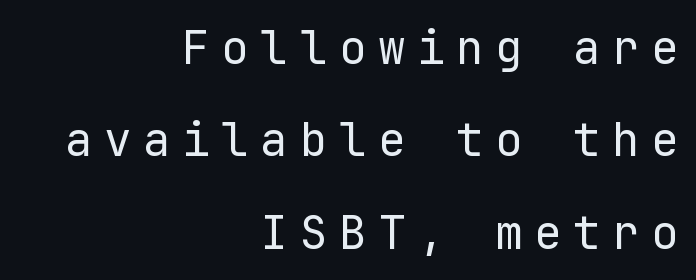
{"serif": "no", "italic": "no", "bold": "no", "weight": "regular", "width": "normal", "stroke_contrast": "low", "x_height": "medium", "monospaced": "yes", "underline": "no", "align": "right", "line_spacing": "loose", "line_spacing_ratio": 2.01, "letter_spacing": "wide", "letter_spacing_em": 0.25, "glyph_px": 46}
